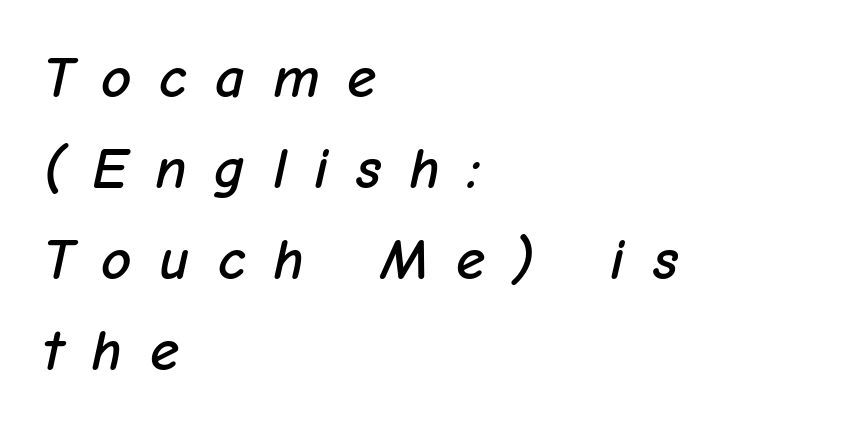
{"italic": "yes", "lean": "right", "slant_degrees": 12, "width": "normal", "stroke_contrast": "low", "x_height": "medium", "monospaced": "no", "underline": "no", "align": "left", "line_spacing": "normal", "line_spacing_ratio": 1.54, "letter_spacing": "wide", "letter_spacing_em": 0.47, "glyph_px": 59}
